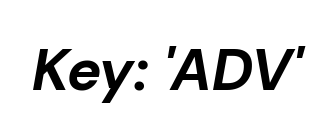
Q: Is the text bold? A: Yes.
Q: Is the text italic (slanted)? A: Yes, it leans right by about 10 degrees.
Q: Is the text underlined? A: No.
Q: Is the spacing between letters normal or unusually wide? A: Normal.
Q: Width (condensed, normal, or wide)? A: Normal.
Q: Stroke contrast? A: Low.
Q: x-height? A: Medium.
Q: Monospaced? A: No.
